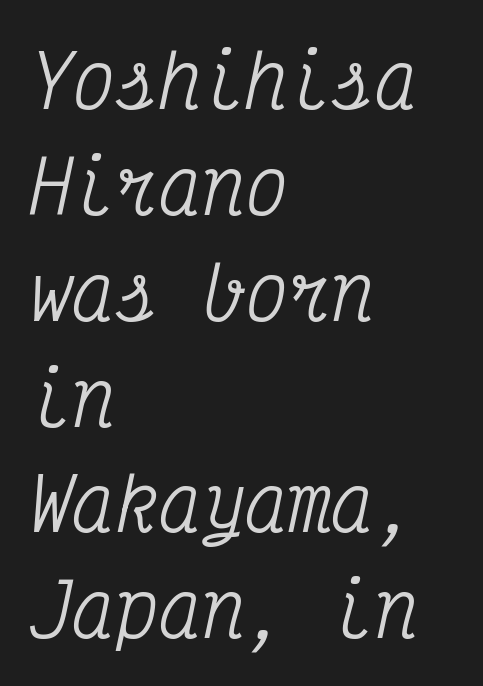
The image shows 72 px condensed serif type, italic (leaning right), monospaced; set left-aligned, normal line spacing (1.47x), normal letter spacing, not underlined; medium stroke contrast and a medium x-height.
